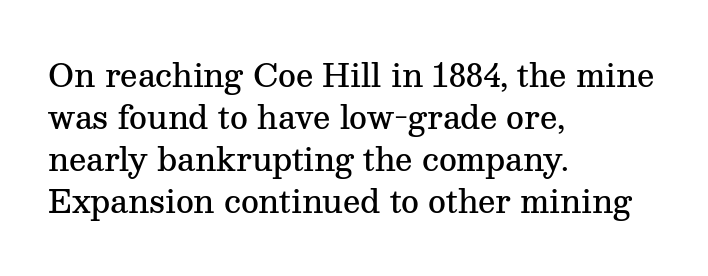
The image shows 31 px semibold serif type, upright; set left-aligned, normal line spacing (1.36x), normal letter spacing, not underlined; medium stroke contrast and a medium x-height.
